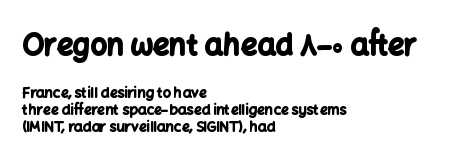
The image shows 29 px bold sans-serif type, upright; set left-aligned, line spacing 1.22x, normal letter spacing, not underlined; the first (top) block is 2.07x larger; low stroke contrast and a medium x-height.
